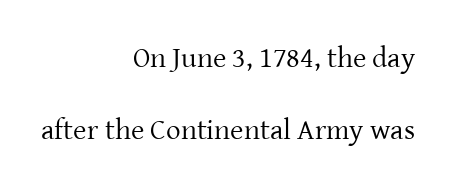
{"serif": "yes", "italic": "no", "bold": "no", "weight": "regular", "width": "normal", "stroke_contrast": "low", "x_height": "medium", "monospaced": "no", "underline": "no", "align": "right", "line_spacing": "loose", "line_spacing_ratio": 2.48, "letter_spacing": "normal", "letter_spacing_em": 0.0, "glyph_px": 29}
